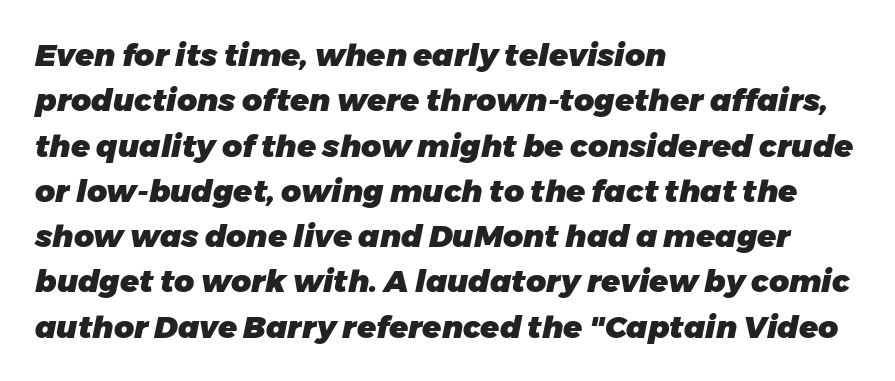
The image shows 31 px heavy type, italic (leaning right); set left-aligned, normal line spacing (1.46x), normal letter spacing, not underlined; low stroke contrast and a medium x-height.
